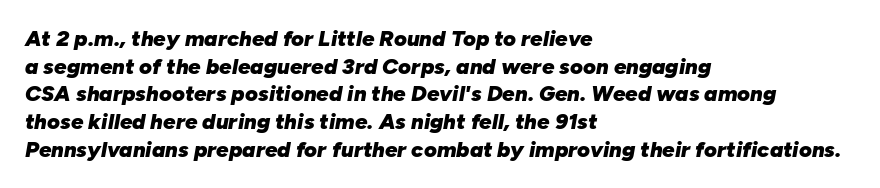
The image shows 22 px bold type, italic (leaning right); set left-aligned, normal line spacing (1.26x), normal letter spacing, not underlined.
